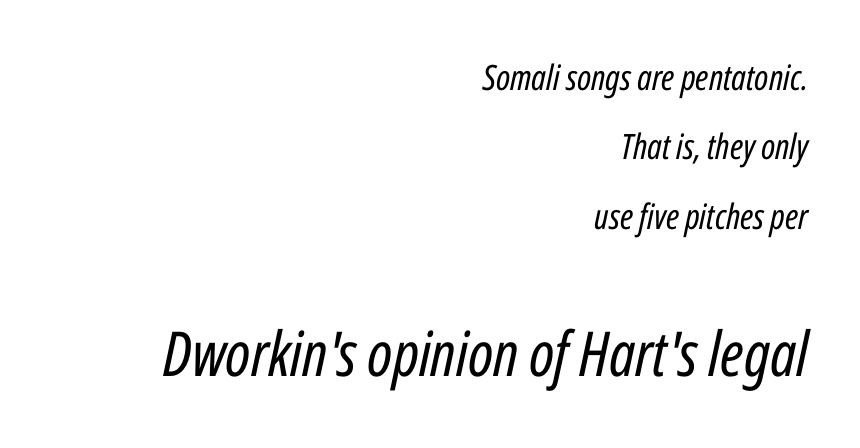
You could not count columns in this text — the font is proportionally spaced. Default kerning and tracking; the words read as compact shapes. The axis of the letterforms is tilted away from vertical. Where is the straight margin? On the right. If you squint, the bottom block still reads clearly — it's the larger of the two.
